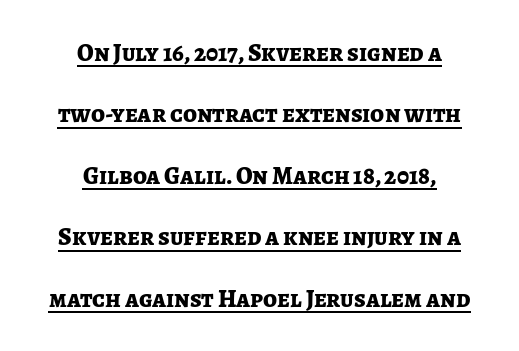
Is there much room between lines? Yes — plenty of vertical air separates them. Somebody hit Ctrl+U on this one — the words are underlined. The typesetting leans heavy: a genuine bold. Notice how the passage keeps no hard edge, just a central spine. Italic: no, the glyphs are upright roman. Compared with typical body copy, the letter spacing here is the same.
